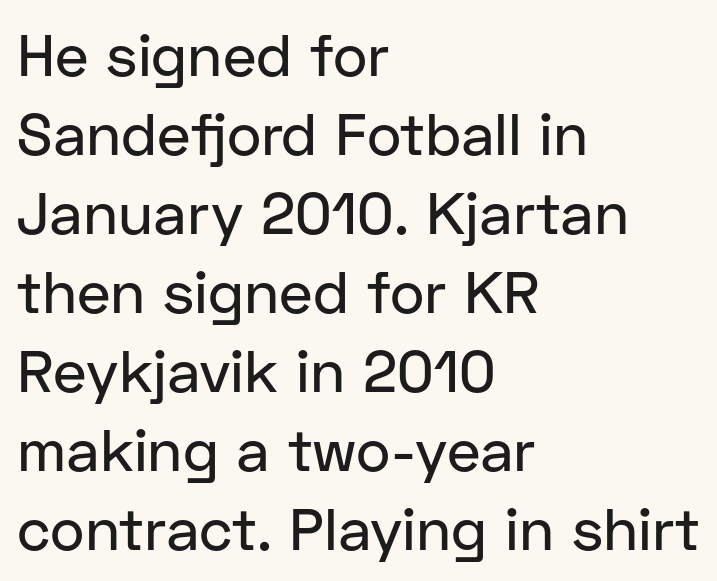
Q: Is the text italic (slanted)? A: No, it is upright.
Q: Is the typeface a serif or a sans-serif typeface? A: Sans-serif.
Q: Is the text underlined? A: No.
Q: How is the paragraph aligned? A: Left-aligned.
Q: Is the spacing between letters normal or unusually wide? A: Normal.
Q: Is the spacing between lines tight, normal or loose? A: Normal.
Q: Width (condensed, normal, or wide)? A: Normal.
Q: Stroke contrast? A: Low.
Q: x-height? A: Medium.
Q: Monospaced? A: No.
